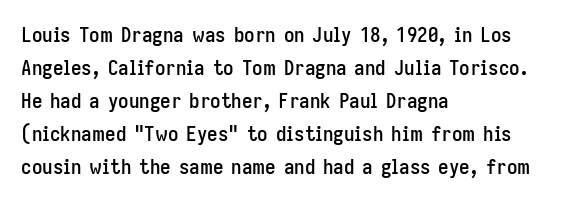
Q: Is the text italic (slanted)? A: No, it is upright.
Q: Is the text underlined? A: No.
Q: How is the paragraph aligned? A: Left-aligned.
Q: Is the spacing between letters normal or unusually wide? A: Normal.
Q: Is the spacing between lines tight, normal or loose? A: Normal.
